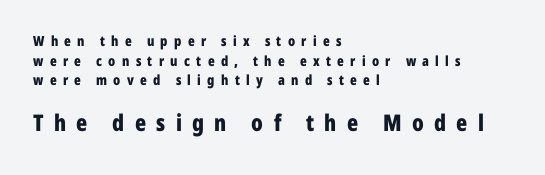
The following chunk of copy outweighs the initial chunk in type size. What stands out about the letter spacing? Its width — letters are far apart. Compared with a centered layout, this one pins lines to the left instead. Nope, not italic — everything's standing straight.
